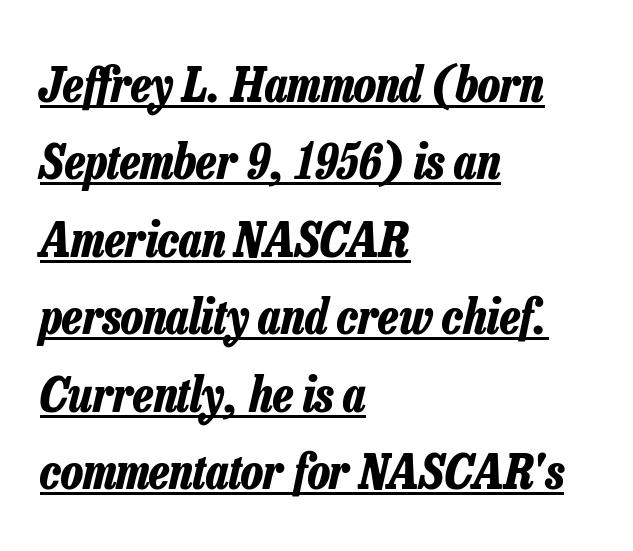
Honestly, the underline is the first thing you notice here. The lines in this sample share a left origin and differ only in where they stop. These lines keep a tight, regular rhythm from letter to letter. Students, observe: this is what conventionally led text looks like.
